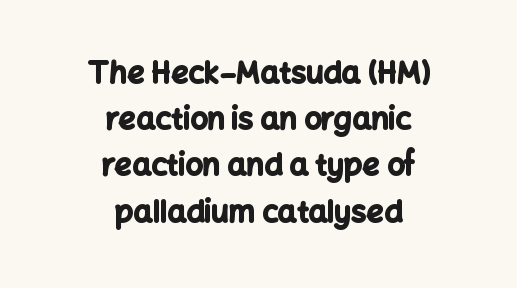
{"serif": "no", "italic": "no", "bold": "yes", "weight": "bold", "width": "normal", "stroke_contrast": "low", "x_height": "medium", "monospaced": "no", "underline": "no", "align": "center", "line_spacing": "normal", "line_spacing_ratio": 1.54, "letter_spacing": "normal", "letter_spacing_em": 0.0, "glyph_px": 30}
